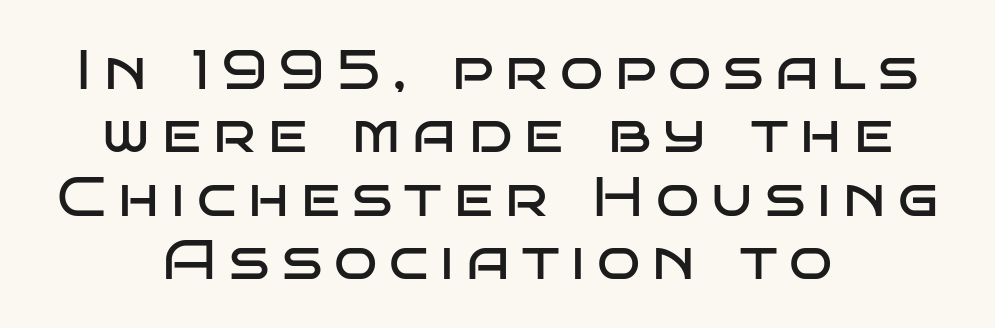
{"serif": "no", "italic": "no", "bold": "no", "weight": "regular", "width": "wide", "stroke_contrast": "low", "x_height": "large", "monospaced": "no", "underline": "no", "align": "center", "line_spacing": "tight", "line_spacing_ratio": 1.11, "letter_spacing": "wide", "letter_spacing_em": 0.21, "glyph_px": 57}
